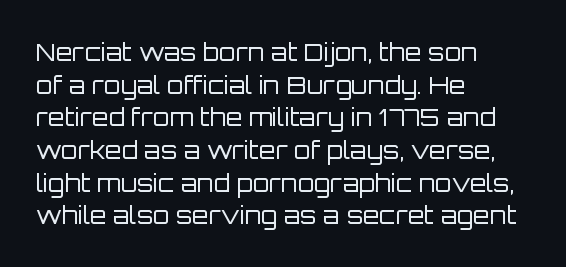
{"italic": "no", "bold": "no", "underline": "no", "align": "left", "line_spacing": "normal", "line_spacing_ratio": 1.36, "letter_spacing": "normal", "letter_spacing_em": 0.0, "glyph_px": 24}
